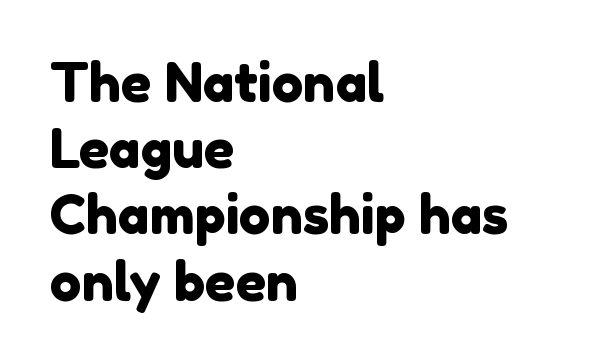
The image shows 53 px sans-serif type; set left-aligned, normal line spacing (1.25x), normal letter spacing, not underlined; a medium x-height.
